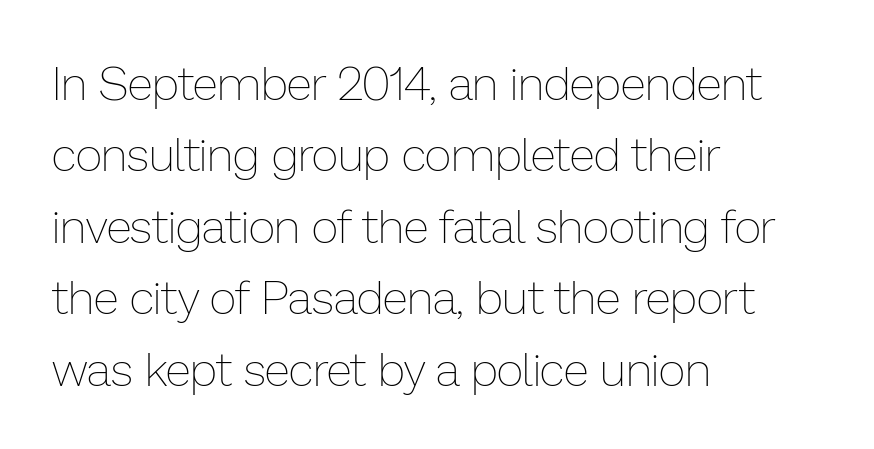
{"italic": "no", "bold": "no", "weight": "thin", "width": "normal", "stroke_contrast": "low", "x_height": "medium", "monospaced": "no", "underline": "no", "align": "left", "line_spacing": "normal", "line_spacing_ratio": 1.52, "letter_spacing": "normal", "letter_spacing_em": 0.0, "glyph_px": 47}
